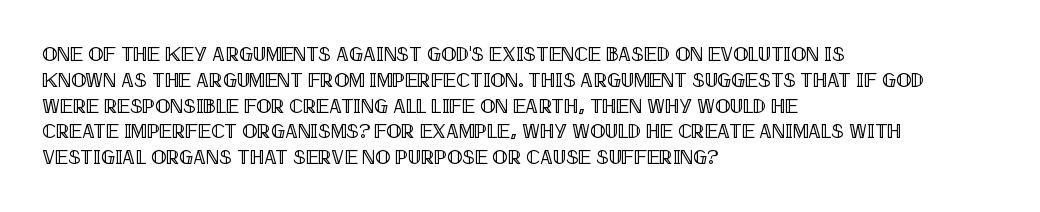
Is there any slant? The stems are plumb. Clear beneath every line of the passage. Nobody touched the tracking dial on this one. Line beginnings align vertically; line endings do not. One glance says typical: line gaps are just what's usual.
